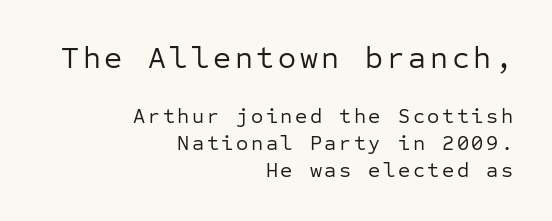
The image shows 31 px regular-weight sans-serif type, upright, monospaced; set right-aligned, normal line spacing (1.27x), not underlined; the first (top) block is 1.48x larger; low stroke contrast and a medium x-height.
